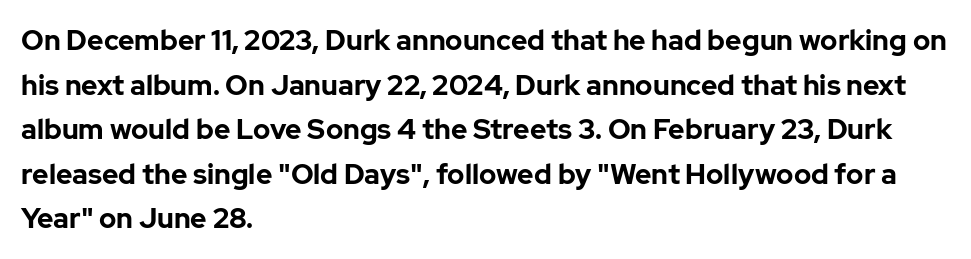
{"serif": "no", "italic": "no", "bold": "yes", "weight": "bold", "width": "normal", "stroke_contrast": "low", "x_height": "medium", "monospaced": "no", "underline": "no", "align": "left", "line_spacing": "normal", "line_spacing_ratio": 1.59, "letter_spacing": "normal", "letter_spacing_em": 0.0, "glyph_px": 28}
